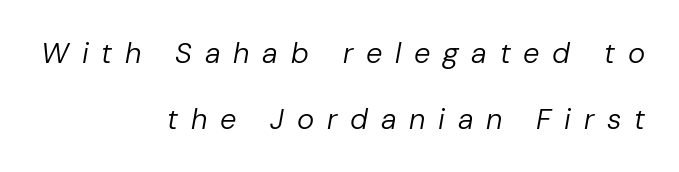
The image shows 29 px regular-weight type, italic (leaning right); set right-aligned, loose line spacing (2.26x), unusually wide letter spacing (+0.44 em), not underlined; low stroke contrast and a medium x-height.
